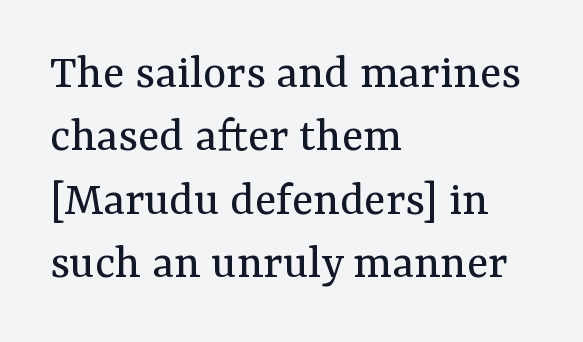
The image shows 50 px regular-weight serif type, upright; set left-aligned, normal line spacing (1.27x), normal letter spacing, not underlined; medium stroke contrast and a medium x-height.
